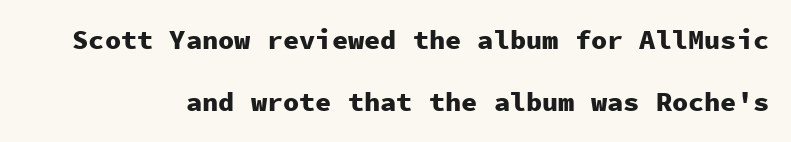
This rendering leaves character spacing at its baseline value. The space between consecutive lines is lavish. The space beneath each line is pristine and unruled. Does the lettering tilt? It doesn't — this is upright. As a designer I'd log this as weight 700, bold.
